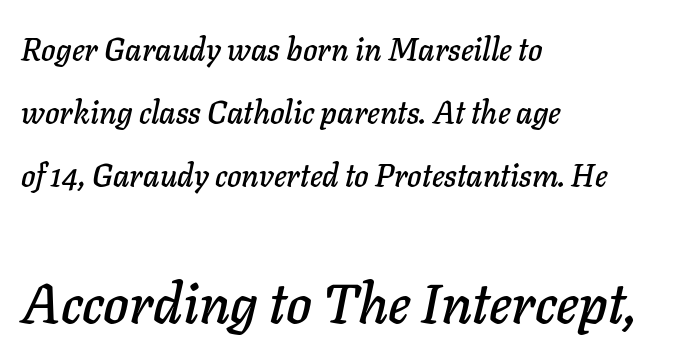
{"italic": "yes", "lean": "right", "slant_degrees": 11, "width": "normal", "stroke_contrast": "low", "x_height": "medium", "monospaced": "no", "underline": "no", "align": "left", "line_spacing": "loose", "line_spacing_ratio": 2.03, "letter_spacing": "normal", "letter_spacing_em": 0.0, "larger_block": "second", "size_ratio": 1.77, "glyph_px": 55}
